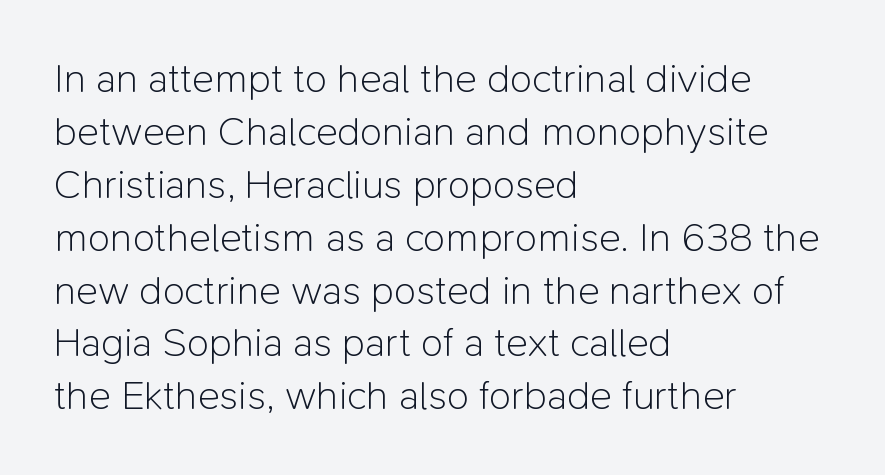
The image shows 41 px light sans-serif type, upright; set left-aligned, normal line spacing (1.29x), normal letter spacing, not underlined; low stroke contrast and a medium x-height.
